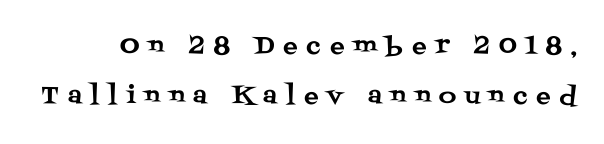
Q: Is the text italic (slanted)? A: No, it is upright.
Q: Is the text underlined? A: No.
Q: Is the spacing between letters normal or unusually wide? A: Unusually wide.
Q: Is the spacing between lines tight, normal or loose? A: Loose.
